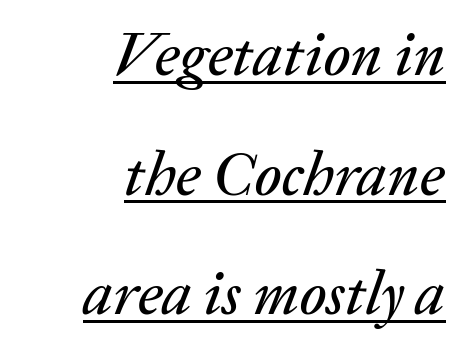
Q: Is the text italic (slanted)? A: Yes, it leans right by about 20 degrees.
Q: Is the text underlined? A: Yes.
Q: How is the paragraph aligned? A: Right-aligned.
Q: Is the spacing between letters normal or unusually wide? A: Normal.
Q: Is the spacing between lines tight, normal or loose? A: Loose.
Q: Width (condensed, normal, or wide)? A: Normal.
Q: Stroke contrast? A: Low.
Q: x-height? A: Medium.
Q: Monospaced? A: No.
